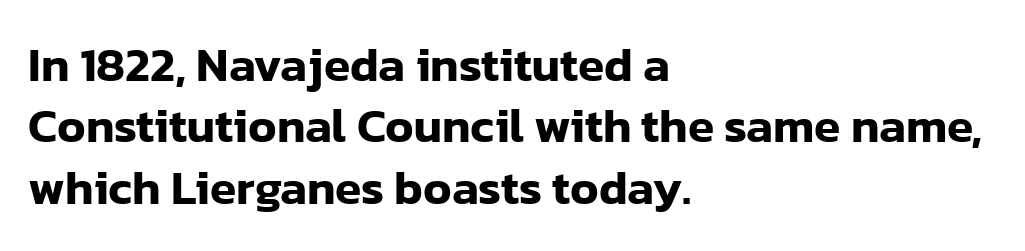
The image shows 48 px sans-serif type, upright; set left-aligned, normal line spacing (1.28x), normal letter spacing, not underlined; low stroke contrast and a medium x-height.
